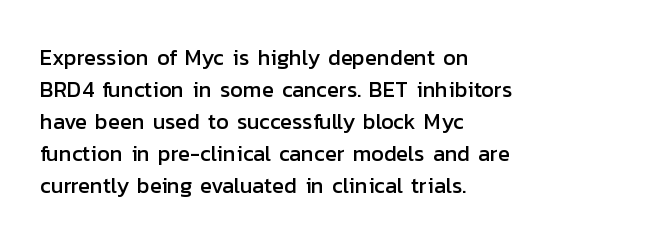
The image shows 22 px text type, upright; set left-aligned, normal line spacing (1.45x), normal letter spacing, not underlined.
